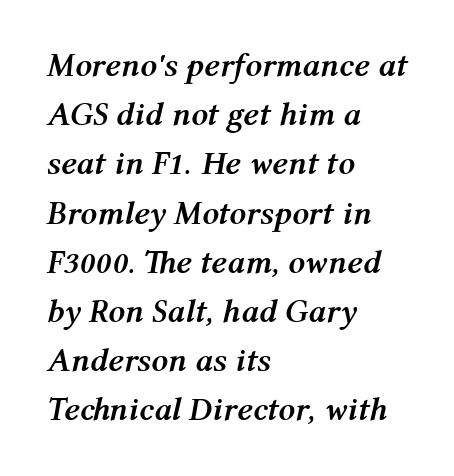
The image shows 33 px semibold type, italic (leaning right); set left-aligned, normal line spacing (1.49x), normal letter spacing, not underlined; medium stroke contrast and a medium x-height.
